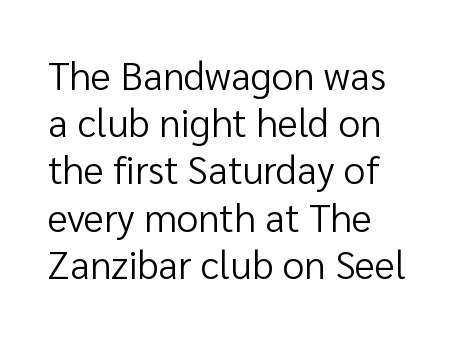
Italic? Not at all — the glyphs are vertical. A sans-serif font was chosen for this passage. Unbolded letterforms with no extra heft. Nobody touched the tracking dial on this one. The rendering uses natural spacing where letterforms have individual widths. Where is the straight margin? On the left.
